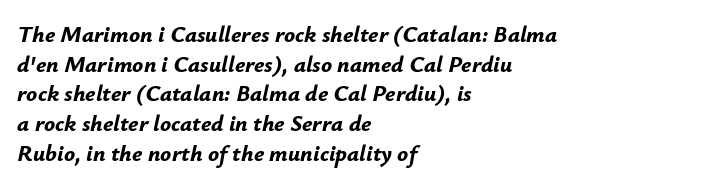
Q: Is the text bold? A: Yes.
Q: Is the text italic (slanted)? A: Yes, it leans right by about 12 degrees.
Q: Is the text underlined? A: No.
Q: How is the paragraph aligned? A: Left-aligned.
Q: Is the spacing between letters normal or unusually wide? A: Normal.
Q: Is the spacing between lines tight, normal or loose? A: Normal.
